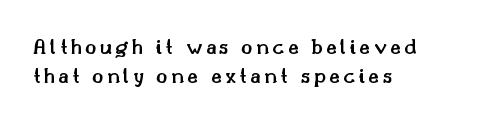
Q: Is the text bold? A: Semi-bold.
Q: Is the text italic (slanted)? A: No, it is upright.
Q: Is the text underlined? A: No.
Q: How is the paragraph aligned? A: Left-aligned.
Q: Is the spacing between lines tight, normal or loose? A: Normal.
